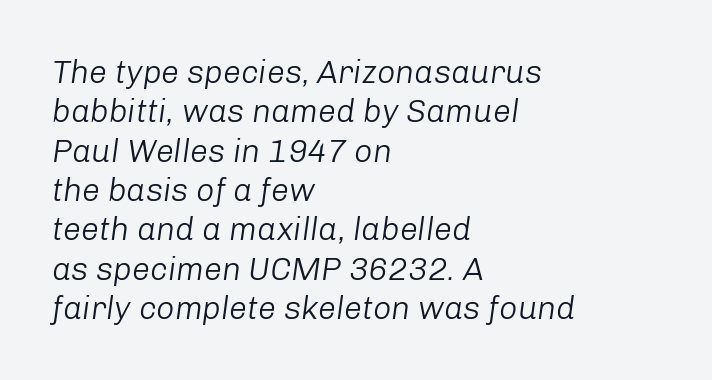
The image shows 32 px light type, italic (leaning right); set left-aligned, line spacing 1.23x, normal letter spacing, not underlined; low stroke contrast and a medium x-height.
